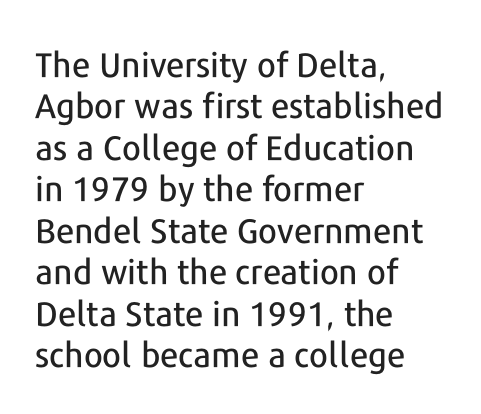
Q: Is the text italic (slanted)? A: No, it is upright.
Q: Is the typeface a serif or a sans-serif typeface? A: Sans-serif.
Q: Is the text underlined? A: No.
Q: How is the paragraph aligned? A: Left-aligned.
Q: Is the spacing between letters normal or unusually wide? A: Normal.
Q: Width (condensed, normal, or wide)? A: Normal.
Q: Stroke contrast? A: Low.
Q: x-height? A: Medium.
Q: Monospaced? A: No.
